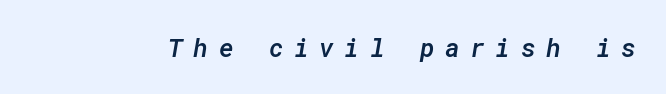
Q: Is the text bold? A: Semi-bold.
Q: Is the text italic (slanted)? A: Yes, it leans right by about 10 degrees.
Q: Is the text underlined? A: No.
Q: Is the spacing between letters normal or unusually wide? A: Unusually wide.
